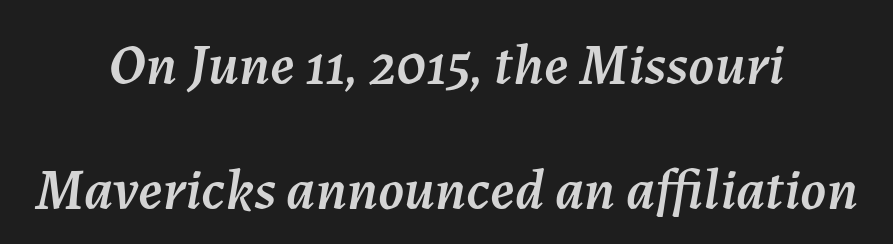
The image shows 58 px text type, italic (leaning right); set centered, loose line spacing (2.15x), normal letter spacing, not underlined; medium stroke contrast and a medium x-height.
